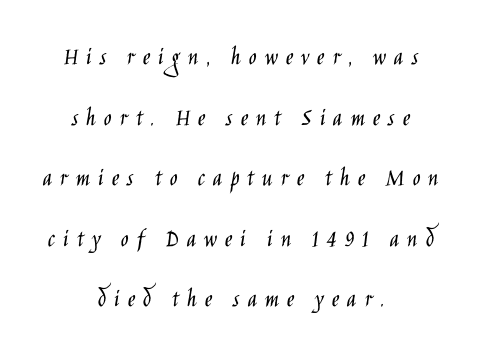
Summary of vertical rhythm: relaxed, with wide interline spacing. Inter-character spacing is expanded well beyond the font's built-in metrics. Does the copy run flush right? No — it is centered line by line. Nothing heavy about these letters — not bold at all. Words float on clear page, feet unadorned.
